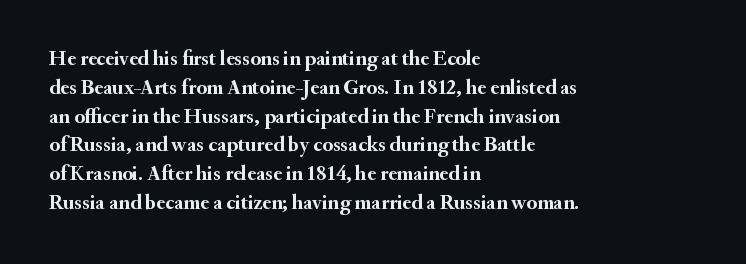
{"italic": "no", "bold": "yes", "underline": "no", "align": "left", "line_spacing": "normal", "line_spacing_ratio": 1.37, "letter_spacing": "normal", "letter_spacing_em": 0.0, "glyph_px": 21}
